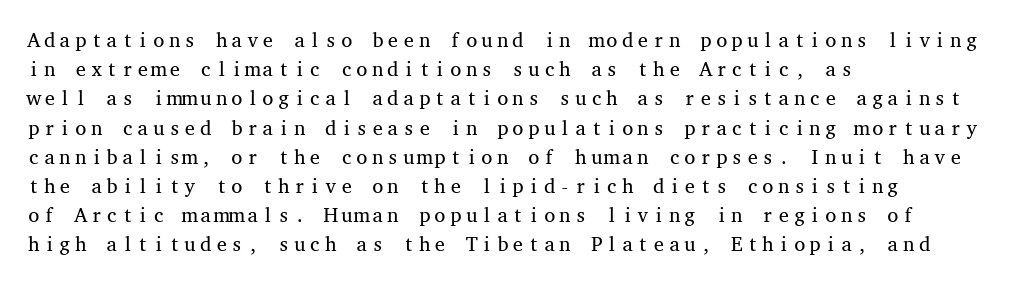
{"italic": "no", "bold": "no", "underline": "no", "align": "left", "line_spacing": "normal", "line_spacing_ratio": 1.46, "letter_spacing": "normal", "letter_spacing_em": 0.0, "glyph_px": 20}
